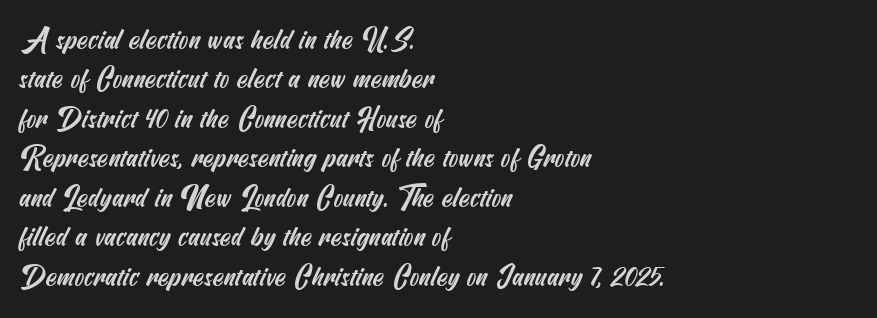
Spacing between characters is what you'd get straight out of the box. This block has exactly the height ordinary leading produces. Anything drawn beneath the words? Only blank space. The text block is weighted toward the left margin, trailing off unevenly rightward. This sample uses a sans-serif face.
